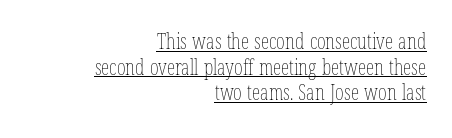
{"italic": "no", "bold": "no", "underline": "yes", "align": "right", "line_spacing_ratio": 1.22, "letter_spacing": "normal", "letter_spacing_em": 0.0, "glyph_px": 21}
